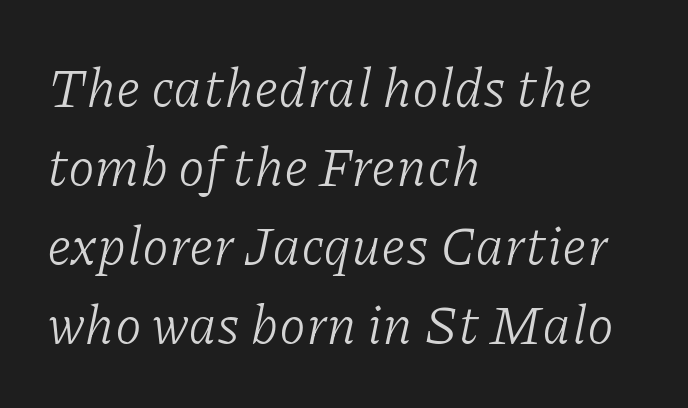
The image shows 54 px light serif type, italic (leaning right); set left-aligned, normal line spacing (1.46x), normal letter spacing, not underlined; low stroke contrast and a medium x-height.
